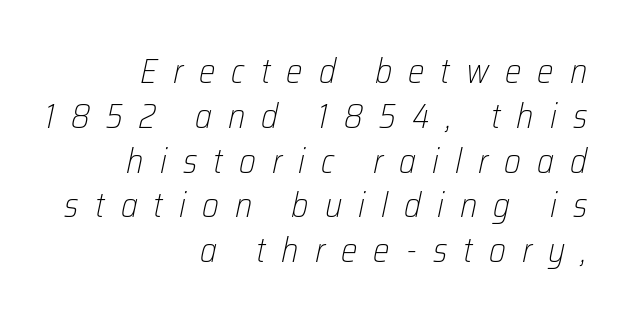
Posture: slanted. The text block is weighted toward the right margin, trailing off unevenly leftward. The passage shown has open, widely tracked lettering throughout. Proportional: the letters do not fall into vertical columns.
